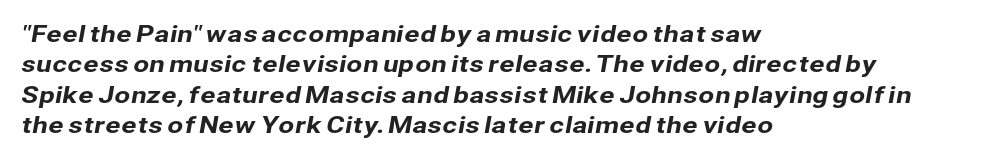
Each line starts at the same left margin while the right side varies. No extra tracking has been applied to these lines. One glance says typical: line gaps are just what's usual. The strip under each line holds only bare page.
